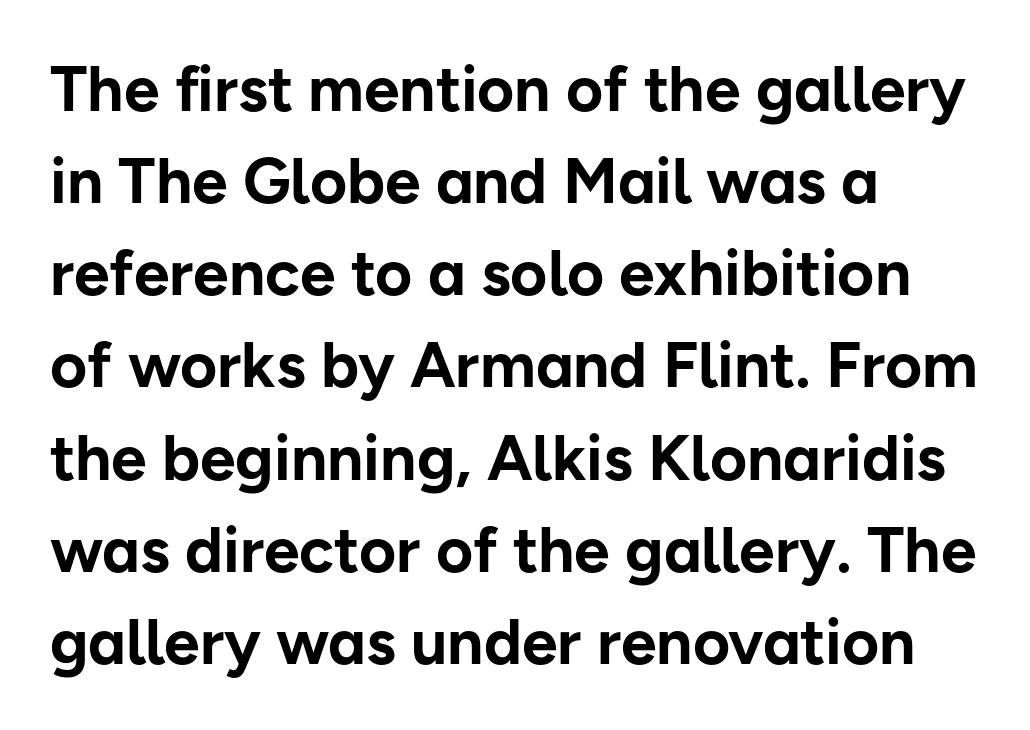
The image shows 64 px bold sans-serif type, upright; set left-aligned, normal line spacing (1.44x), normal letter spacing, not underlined; low stroke contrast and a medium x-height.
